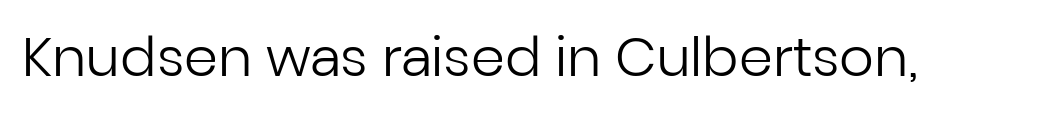
{"serif": "no", "italic": "no", "bold": "no", "weight": "regular", "width": "normal", "stroke_contrast": "low", "x_height": "medium", "monospaced": "no", "underline": "no", "letter_spacing": "normal", "letter_spacing_em": 0.0, "glyph_px": 54}
